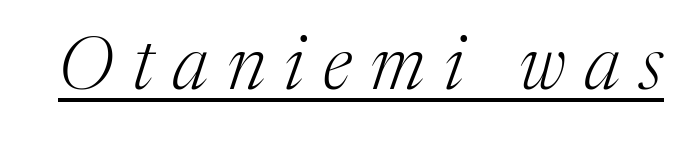
Q: Is the text bold? A: No.
Q: Is the text italic (slanted)? A: Yes, it leans right by about 17 degrees.
Q: Is the typeface a serif or a sans-serif typeface? A: Serif.
Q: Is the text underlined? A: Yes.
Q: Is the spacing between letters normal or unusually wide? A: Unusually wide.
Q: Width (condensed, normal, or wide)? A: Normal.
Q: Stroke contrast? A: Medium.
Q: x-height? A: Medium.
Q: Monospaced? A: No.
